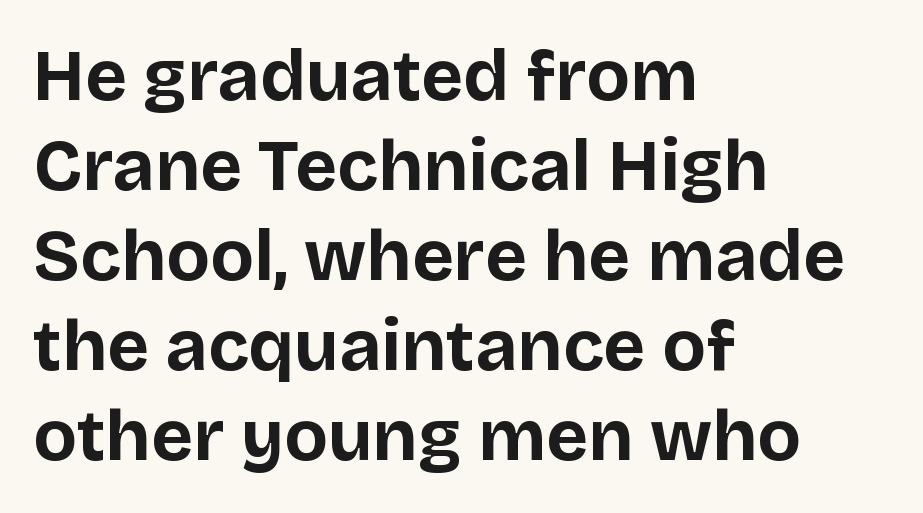
Serif or sans? Sans — the stroke terminals are bare. The type sits square on the baseline with zero lean. You could not count columns in this text — the font is proportionally spaced. Visually the block forms a straight wall on the left and a jagged coastline on the right. Students, this is bold: see how much ink each stroke carries.
